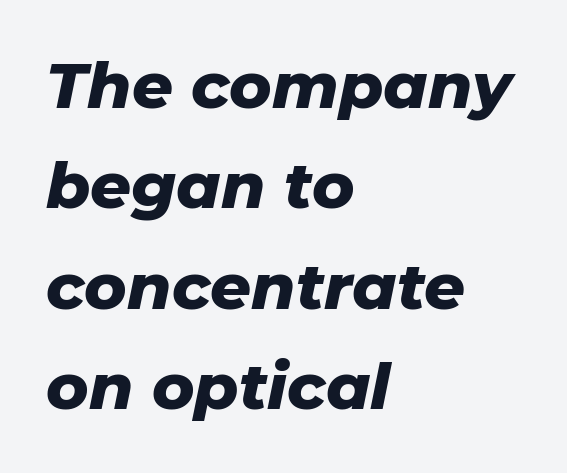
When letters slant like this, we call the style italic. The setting favours the left margin, as ordinary paragraphs usually do. Honestly, the row spacing looks completely unremarkable. Here the designer chose a conventional face with non-uniform glyph widths. You'd pick this weight for a headline — it's a proper bold. A clean baseline with only descenders dipping below it.
